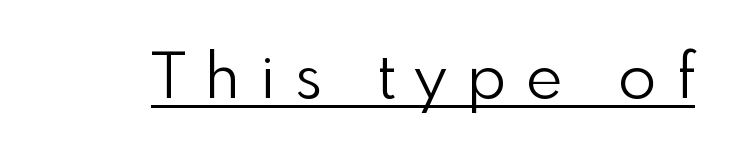
{"serif": "no", "italic": "no", "bold": "no", "weight": "light", "width": "normal", "x_height": "small", "monospaced": "no", "underline": "yes", "letter_spacing": "wide", "letter_spacing_em": 0.32, "glyph_px": 63}
